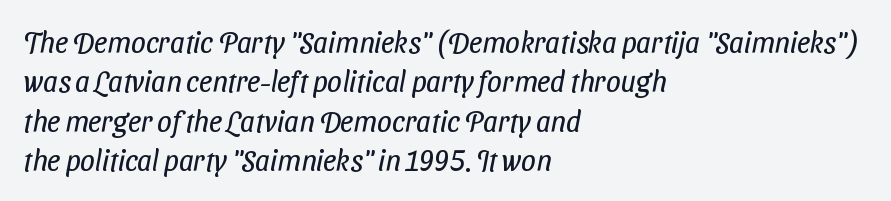
Horizontally, the lines are justified to the leading edge only. Look at the bottom of the vertical strokes: they stop flat, with no serifs. The font sits on the lighter half of the weight spectrum, regular included. Notice how descenders clear the ascenders below comfortably — that's standard leading. In terms of letterspacing, this is plain default setting.
